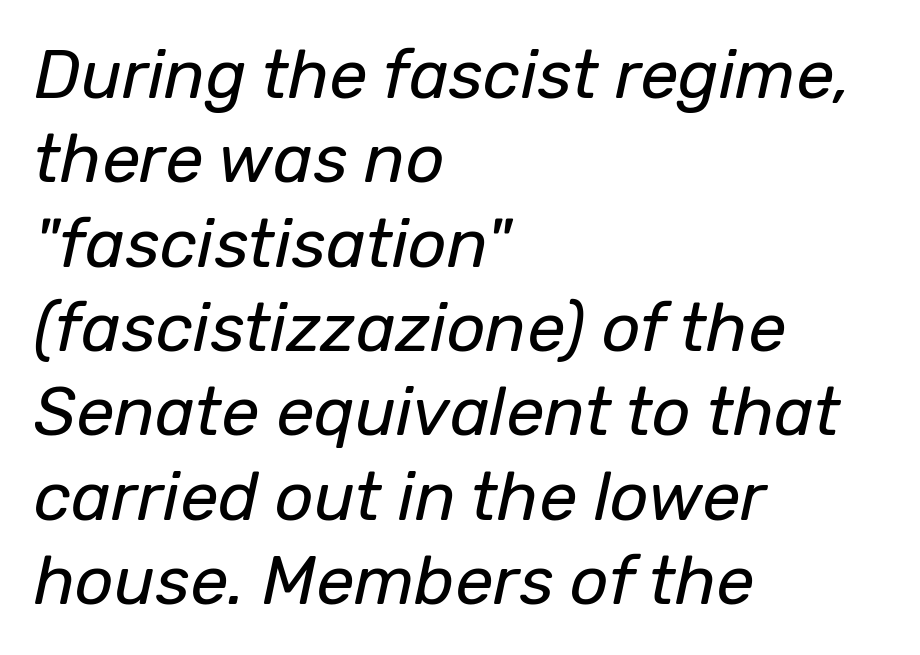
The image shows 68 px regular-weight type, italic (leaning right); set left-aligned, line spacing 1.24x, normal letter spacing, not underlined; low stroke contrast and a medium x-height.
